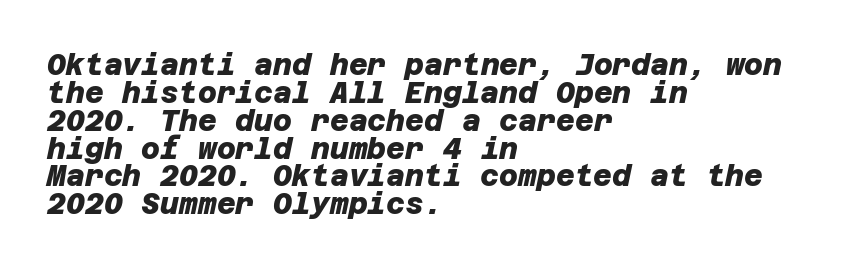
The image shows 29 px heavy sans-serif type; set left-aligned, tight line spacing (0.96x), normal letter spacing, not underlined; low stroke contrast and a large x-height.
